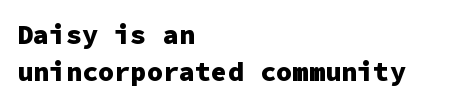
Q: Is the text bold? A: Yes.
Q: Is the text italic (slanted)? A: No, it is upright.
Q: Is the text underlined? A: No.
Q: How is the paragraph aligned? A: Left-aligned.
Q: Is the spacing between letters normal or unusually wide? A: Normal.
Q: Is the spacing between lines tight, normal or loose? A: Normal.
